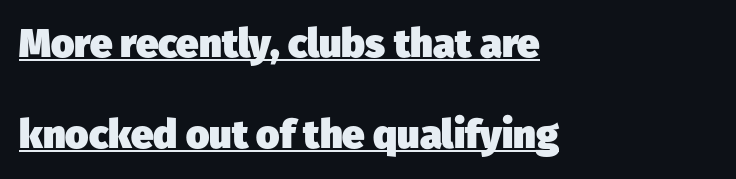
The image shows 40 px heavy sans-serif type; set left-aligned, loose line spacing (2.28x), normal letter spacing, underlined; low stroke contrast and a medium x-height.
